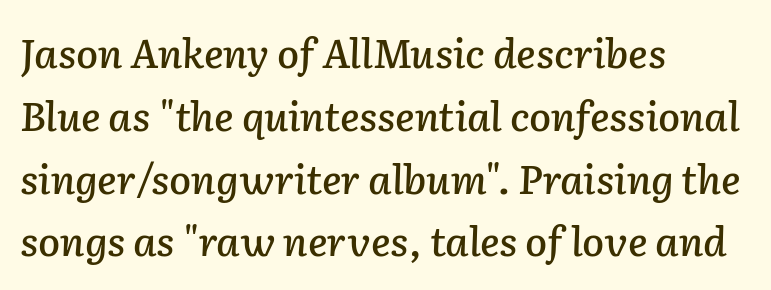
The image shows 40 px text type, italic (leaning right); set left-aligned, normal line spacing (1.57x), normal letter spacing, not underlined; low stroke contrast and a medium x-height.
